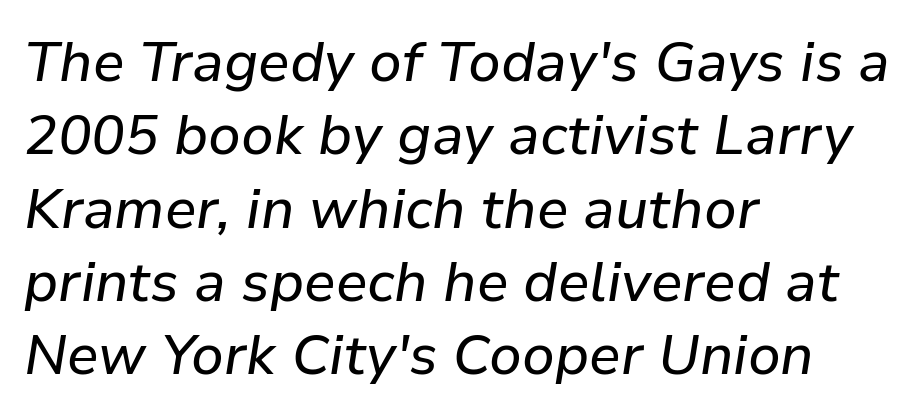
Q: Is the text italic (slanted)? A: Yes, it leans right by about 9 degrees.
Q: Is the text underlined? A: No.
Q: How is the paragraph aligned? A: Left-aligned.
Q: Is the spacing between letters normal or unusually wide? A: Normal.
Q: Is the spacing between lines tight, normal or loose? A: Normal.
Q: Width (condensed, normal, or wide)? A: Normal.
Q: Stroke contrast? A: Low.
Q: x-height? A: Medium.
Q: Monospaced? A: No.
